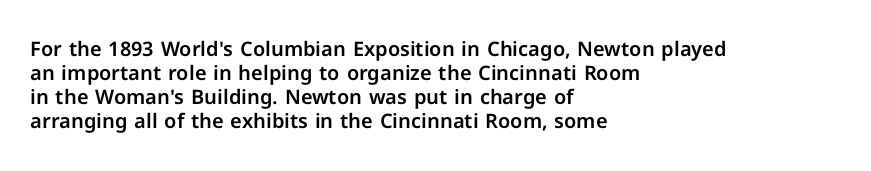
Q: Is the text italic (slanted)? A: No, it is upright.
Q: Is the text underlined? A: No.
Q: How is the paragraph aligned? A: Left-aligned.
Q: Is the spacing between letters normal or unusually wide? A: Normal.
